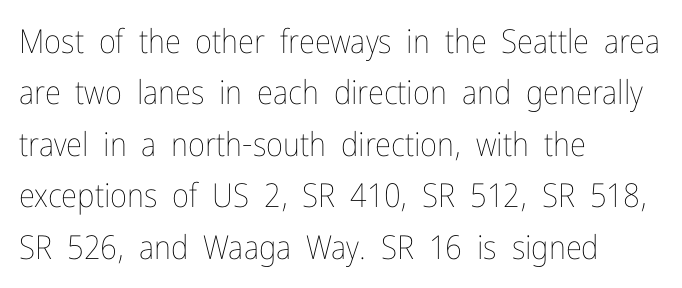
{"italic": "no", "bold": "no", "weight": "thin", "width": "condensed", "stroke_contrast": "low", "x_height": "medium", "monospaced": "no", "underline": "no", "align": "left", "line_spacing": "normal", "line_spacing_ratio": 1.56, "letter_spacing": "normal", "letter_spacing_em": 0.0, "glyph_px": 33}
